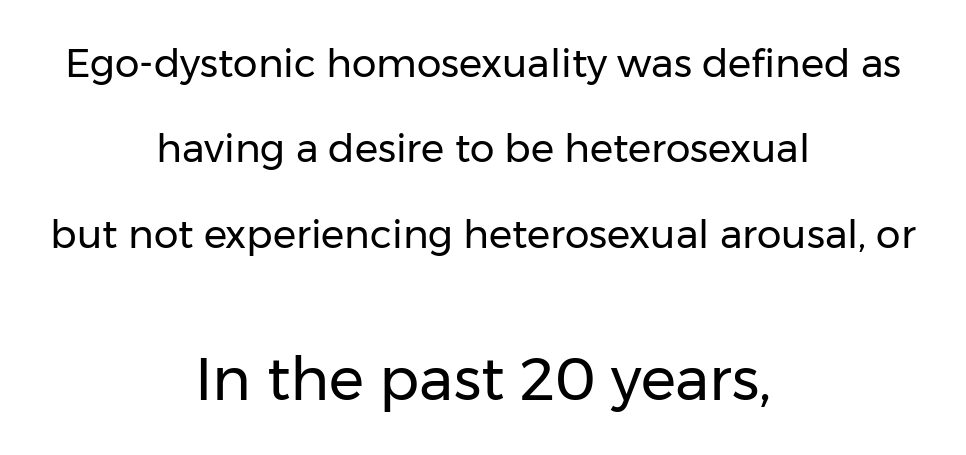
The image shows 59 px regular-weight sans-serif type, upright; set centered, loose line spacing (2.19x), normal letter spacing, not underlined; the second (bottom) block is 1.51x larger; low stroke contrast and a medium x-height.
